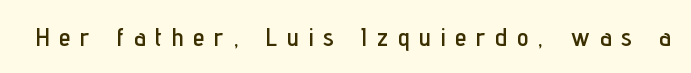
{"italic": "no", "underline": "no", "letter_spacing": "wide", "letter_spacing_em": 0.38, "glyph_px": 26}
